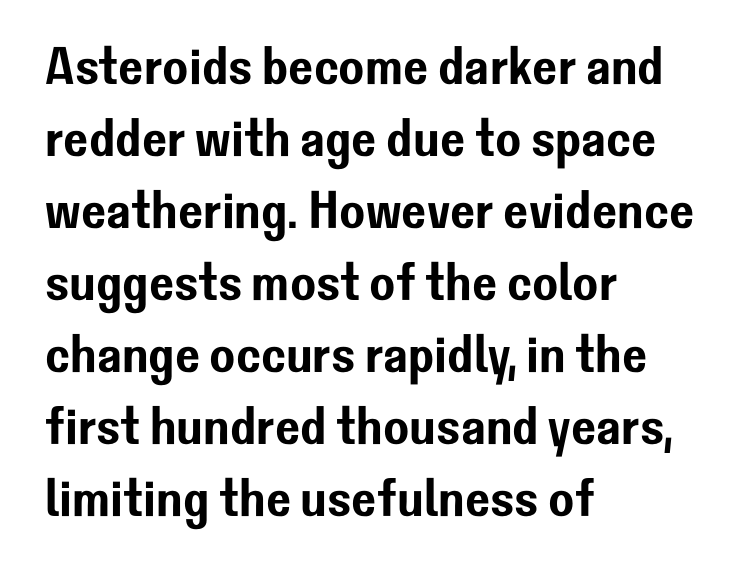
{"serif": "no", "italic": "no", "width": "normal", "stroke_contrast": "low", "x_height": "medium", "monospaced": "no", "underline": "no", "align": "left", "line_spacing": "normal", "line_spacing_ratio": 1.36, "letter_spacing": "normal", "letter_spacing_em": 0.0, "glyph_px": 53}
